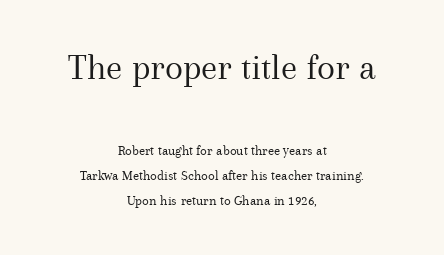
No letter is thick-stroked: the sample isn't bold. The rendering uses natural spacing where letterforms have individual widths. Line starts and ends both wander, symmetrically. The glyphs are unaccompanied by any horizontal stroke below them. In this sample the first text group is rendered at the bigger scale.
